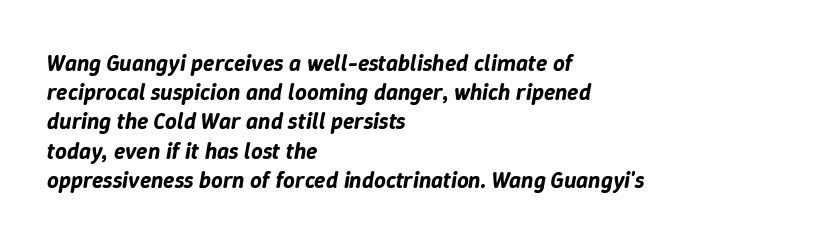
{"italic": "yes", "lean": "right", "slant_degrees": 9, "underline": "no", "align": "left", "line_spacing": "normal", "line_spacing_ratio": 1.27, "letter_spacing": "normal", "letter_spacing_em": 0.0, "glyph_px": 23}
